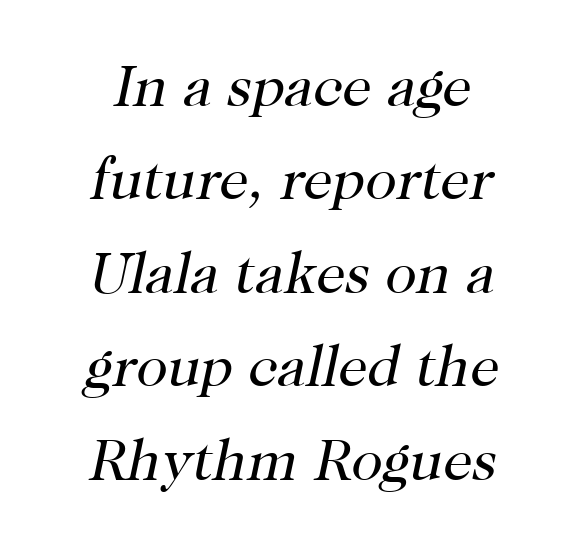
Q: Is the text bold? A: No.
Q: Is the text italic (slanted)? A: Yes, it leans right by about 12 degrees.
Q: Is the typeface a serif or a sans-serif typeface? A: Serif.
Q: Is the text underlined? A: No.
Q: How is the paragraph aligned? A: Centered.
Q: Is the spacing between letters normal or unusually wide? A: Normal.
Q: Is the spacing between lines tight, normal or loose? A: Normal.
Q: Width (condensed, normal, or wide)? A: Normal.
Q: Stroke contrast? A: High.
Q: x-height? A: Medium.
Q: Monospaced? A: No.
